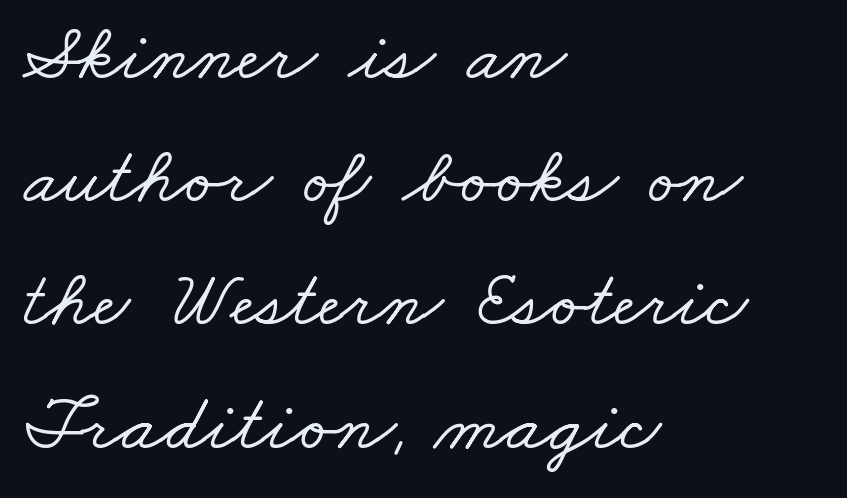
Line starts are locked; line ends wander. The text was rendered using a seriffed face with decorative stroke endings. The letters advance in unequal steps, a hallmark of proportional type. Caption: standard tracking, unaltered. The leading is moderate, giving the passage an even texture. Nobody drew a line under any word here.
